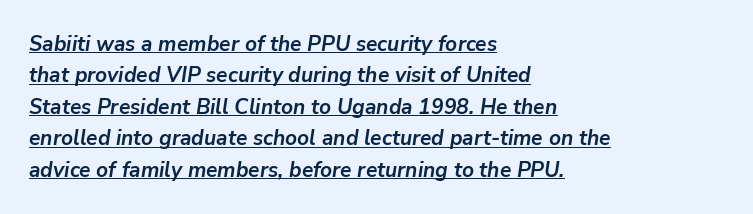
The image shows 21 px bold type, italic (leaning right); set left-aligned, normal line spacing (1.5x), normal letter spacing, underlined.
